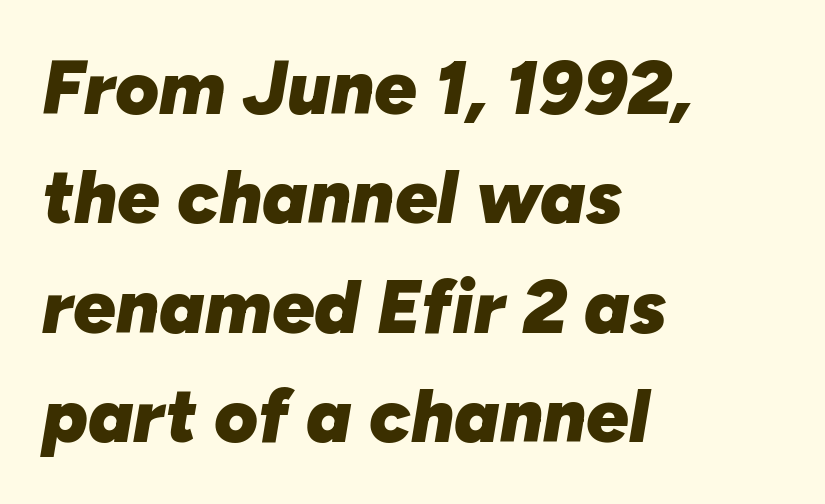
The image shows 75 px heavy type, italic (leaning right); set left-aligned, normal line spacing (1.46x), normal letter spacing, not underlined; low stroke contrast and a medium x-height.
